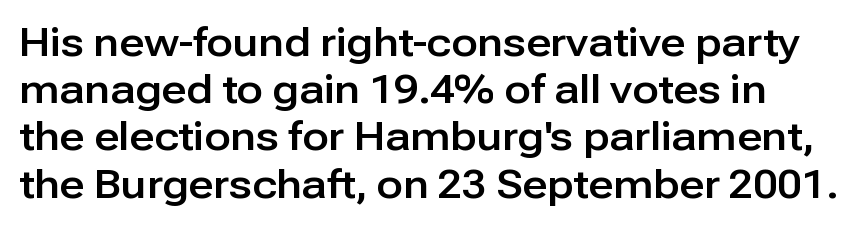
Q: Is the text italic (slanted)? A: No, it is upright.
Q: Is the typeface a serif or a sans-serif typeface? A: Sans-serif.
Q: Is the text underlined? A: No.
Q: Is the spacing between letters normal or unusually wide? A: Normal.
Q: Width (condensed, normal, or wide)? A: Normal.
Q: Stroke contrast? A: Low.
Q: x-height? A: Medium.
Q: Monospaced? A: No.
